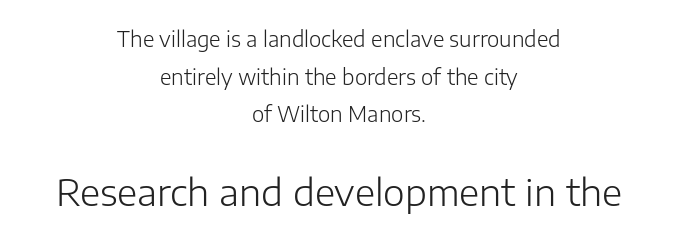
Q: Is the text bold? A: No.
Q: Is the text italic (slanted)? A: No, it is upright.
Q: Is the typeface a serif or a sans-serif typeface? A: Sans-serif.
Q: Is the text underlined? A: No.
Q: How is the paragraph aligned? A: Centered.
Q: Is the spacing between letters normal or unusually wide? A: Normal.
Q: Which block of text is set in a larger size, the first (top) or the second (bottom)? A: The second (bottom) one.
Q: Width (condensed, normal, or wide)? A: Normal.
Q: Stroke contrast? A: Low.
Q: x-height? A: Medium.
Q: Monospaced? A: No.
